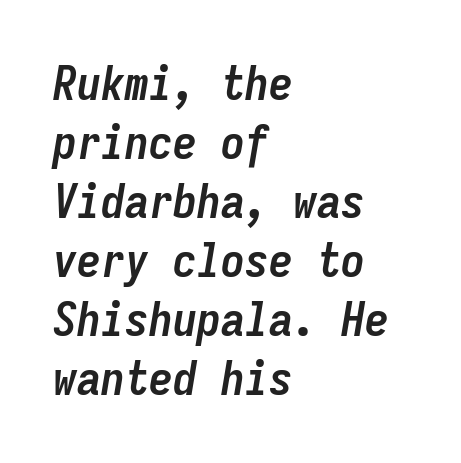
Q: Is the text bold? A: Yes.
Q: Is the text italic (slanted)? A: Yes, it leans right by about 9 degrees.
Q: Is the text underlined? A: No.
Q: How is the paragraph aligned? A: Left-aligned.
Q: Is the spacing between letters normal or unusually wide? A: Normal.
Q: Width (condensed, normal, or wide)? A: Condensed.
Q: Stroke contrast? A: Low.
Q: x-height? A: Medium.
Q: Monospaced? A: Yes.
